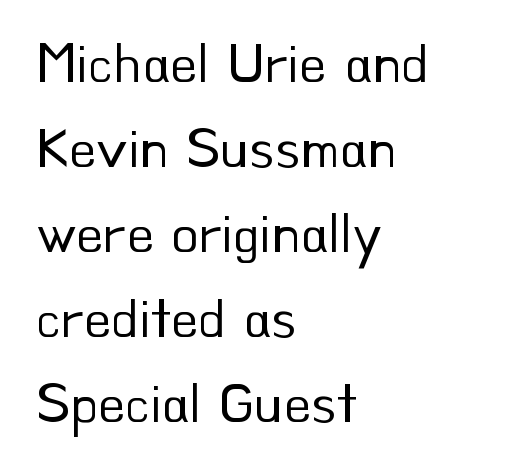
{"serif": "no", "italic": "no", "bold": "no", "weight": "regular", "width": "normal", "stroke_contrast": "low", "x_height": "small", "monospaced": "no", "underline": "no", "align": "left", "line_spacing": "normal", "line_spacing_ratio": 1.52, "letter_spacing": "normal", "letter_spacing_em": 0.0, "glyph_px": 56}
